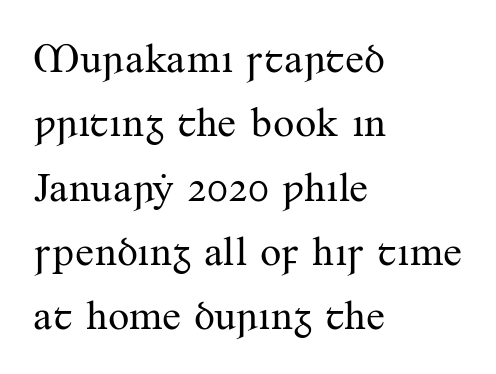
Think of a printed novel: that variable character pitch is what you see here. Is this a heavy cut? Hardly; it is regular or lighter. Reading down the column, the eye jumps a familiar distance to each next line. Teacher's note: observe the even left margin — that is flush-left alignment. Serifs: yes, visible at the terminals of the letterforms. Lines of text with bare space underneath.
